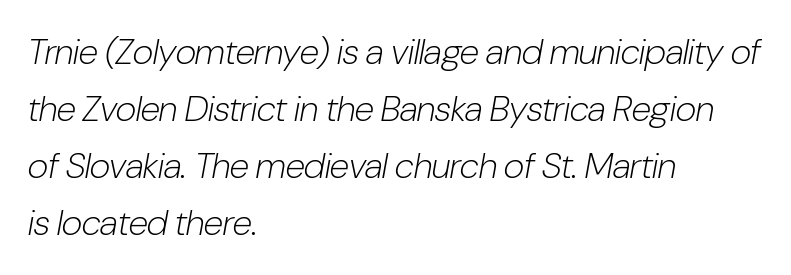
{"italic": "yes", "lean": "right", "slant_degrees": 10, "bold": "no", "weight": "light", "width": "condensed", "stroke_contrast": "low", "x_height": "medium", "monospaced": "no", "underline": "no", "align": "left", "line_spacing": "normal", "line_spacing_ratio": 1.58, "letter_spacing": "normal", "letter_spacing_em": 0.0, "glyph_px": 36}
